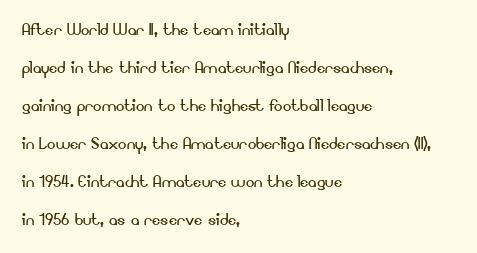
The typeface has the unassuming heft of standard copy or less. A typesetter would call this zero additional tracking. The passage is arranged the way most books set body copy — flush left. Only glyphs here, with clear space below each row. Ordinary non-slanted type is in use.
